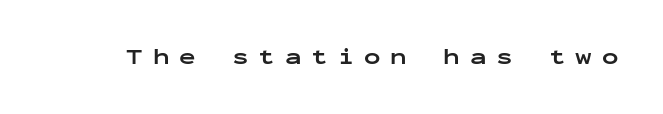
The strip under each line holds only bare page. A typesetter would mark this as roman, not italic. Each word looks stretched out because of the extra space between its letters. These words are printed bold, with thick strokes throughout.
